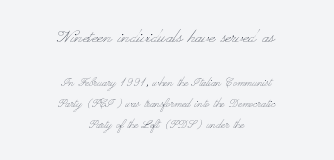
{"bold": "no", "underline": "no", "align": "center", "line_spacing": "normal", "line_spacing_ratio": 1.51, "letter_spacing": "normal", "letter_spacing_em": 0.0, "larger_block": "first", "size_ratio": 1.5, "glyph_px": 21}
